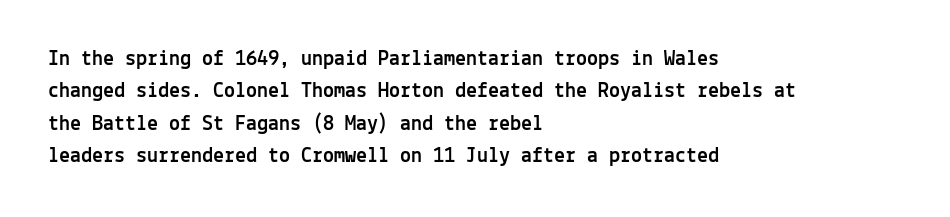
The image shows 22 px text type, upright; set left-aligned, normal line spacing (1.47x), normal letter spacing, not underlined.
